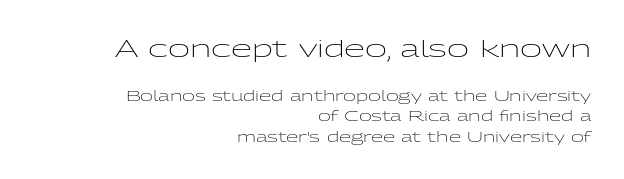
Q: Is the text bold? A: No.
Q: Is the text italic (slanted)? A: No, it is upright.
Q: Is the text underlined? A: No.
Q: How is the paragraph aligned? A: Right-aligned.
Q: Is the spacing between letters normal or unusually wide? A: Normal.
Q: Is the spacing between lines tight, normal or loose? A: Normal.
Q: Which block of text is set in a larger size, the first (top) or the second (bottom)? A: The first (top) one.
